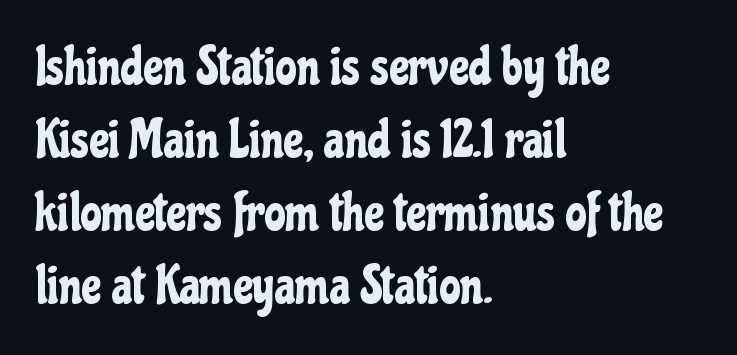
The image shows 53 px condensed sans-serif type, upright; set left-aligned, normal line spacing (1.38x), normal letter spacing, not underlined; low stroke contrast and a medium x-height.
